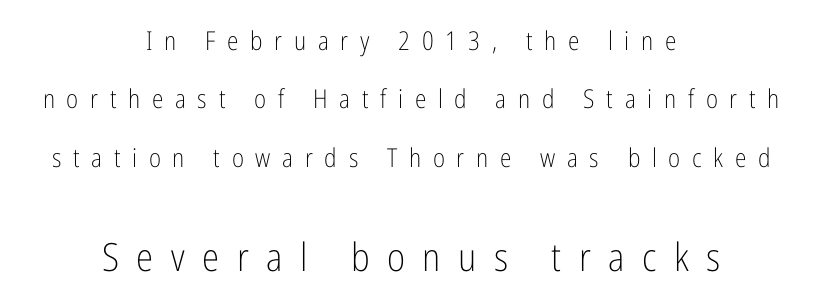
Observe the wide spacing: letters keep a clear distance from each other. The rag falls on both sides of this text block equally. Nothing sits at the stroke ends, so this counts as sans-serif. The passage shown begins with its smaller block and ends with its larger one. Looks like regular typesetting: each glyph gets only the width it needs. Widely set lines give the paragraph a tall, airy silhouette.
